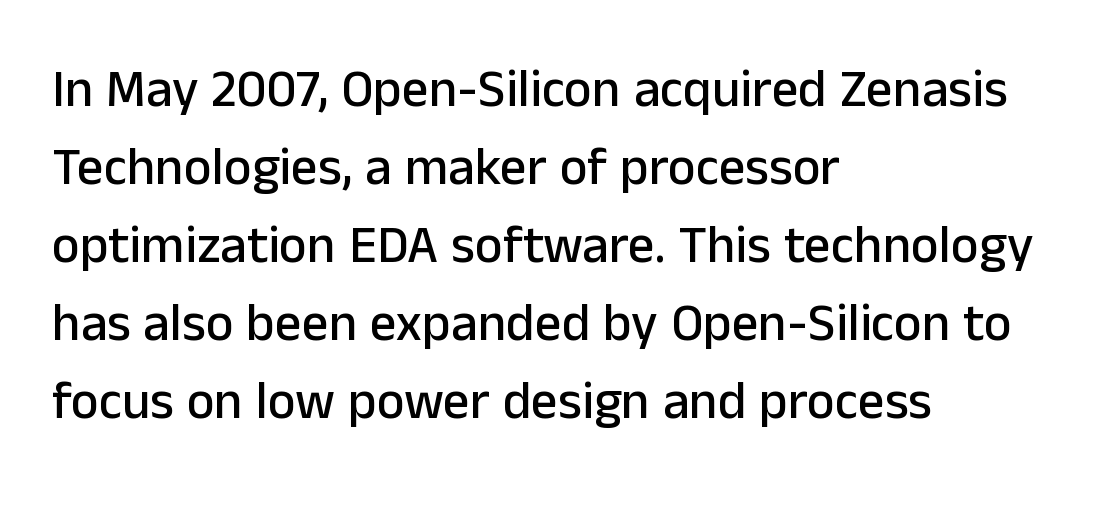
The image shows 53 px sans-serif type, upright; set left-aligned, normal line spacing (1.47x), normal letter spacing, not underlined; low stroke contrast and a medium x-height.
